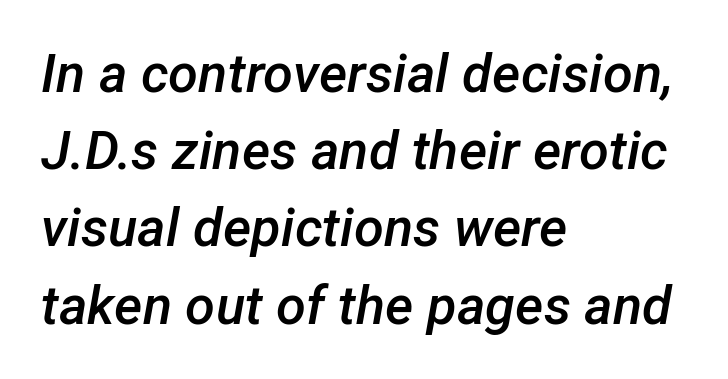
The vertical gap from one line to the next is medium. Standard letterfit; no display-style spreading of the glyphs. The rendering uses a semibold face; strokes are thickened but not to full bold. A clean baseline with only descenders dipping below it. The rendering uses natural spacing where letterforms have individual widths. This rendering uses left alignment, leaving the right contour irregular.
